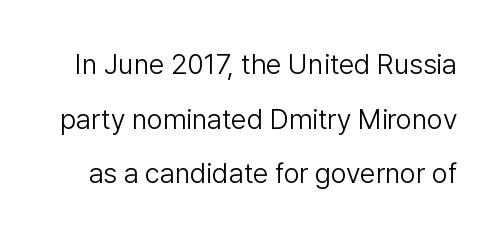
Q: Is the text bold? A: No.
Q: Is the text italic (slanted)? A: No, it is upright.
Q: Is the typeface a serif or a sans-serif typeface? A: Sans-serif.
Q: Is the text underlined? A: No.
Q: Is the spacing between letters normal or unusually wide? A: Normal.
Q: Is the spacing between lines tight, normal or loose? A: Loose.
Q: Width (condensed, normal, or wide)? A: Normal.
Q: Stroke contrast? A: Low.
Q: x-height? A: Medium.
Q: Monospaced? A: No.
